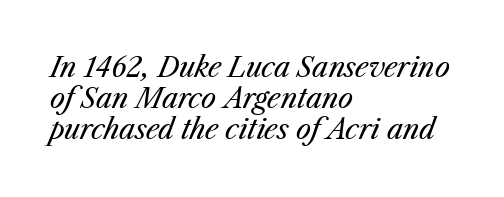
{"italic": "yes", "lean": "right", "slant_degrees": 23, "bold": "no", "underline": "no", "align": "left", "line_spacing": "tight", "line_spacing_ratio": 1.14, "letter_spacing": "normal", "letter_spacing_em": 0.0, "glyph_px": 27}
